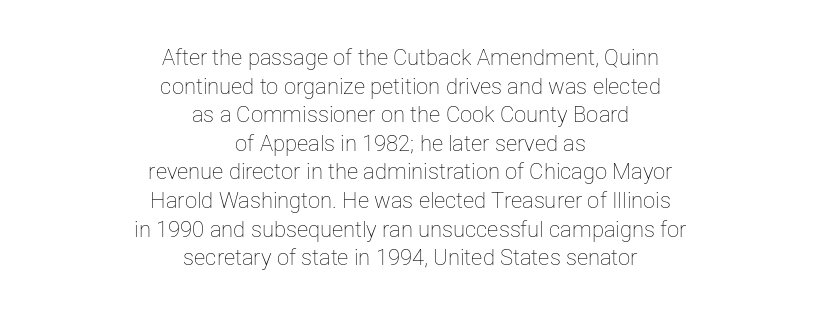
The image shows 22 px text type, upright; set centered, normal line spacing (1.3x), normal letter spacing, not underlined.
